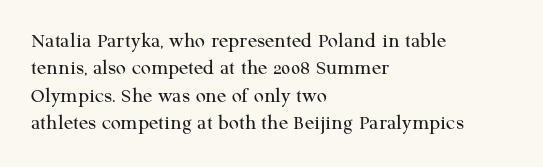
Q: Is the text bold? A: No.
Q: Is the text italic (slanted)? A: No, it is upright.
Q: Is the text underlined? A: No.
Q: How is the paragraph aligned? A: Left-aligned.
Q: Is the spacing between letters normal or unusually wide? A: Normal.
Q: Is the spacing between lines tight, normal or loose? A: Normal.
